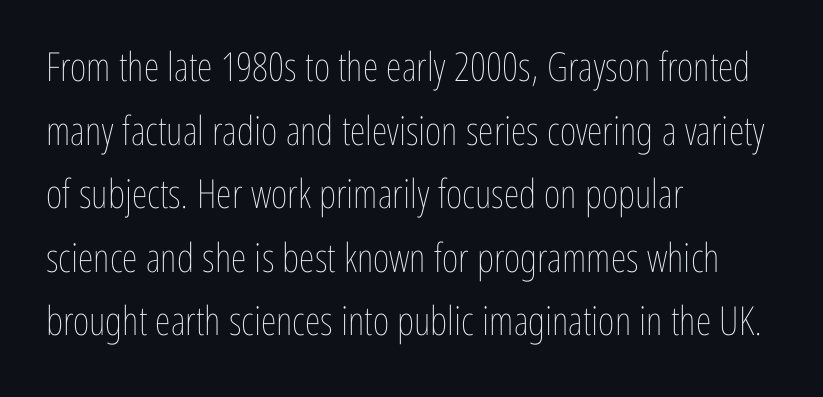
{"italic": "no", "bold": "no", "weight": "thin", "width": "condensed", "stroke_contrast": "low", "x_height": "medium", "monospaced": "no", "underline": "no", "align": "left", "line_spacing": "normal", "line_spacing_ratio": 1.59, "letter_spacing": "normal", "letter_spacing_em": 0.0, "glyph_px": 40}
